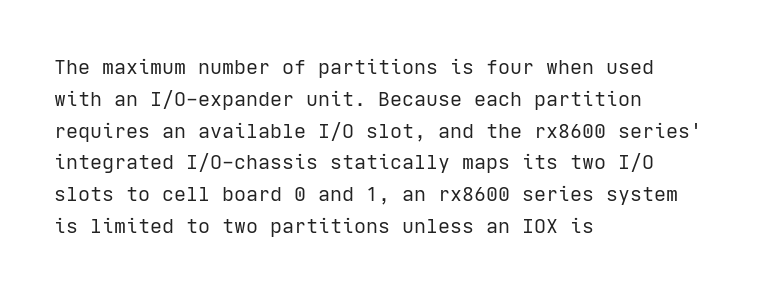
The image shows 20 px text type, upright; set left-aligned, normal line spacing (1.59x), normal letter spacing, not underlined.
